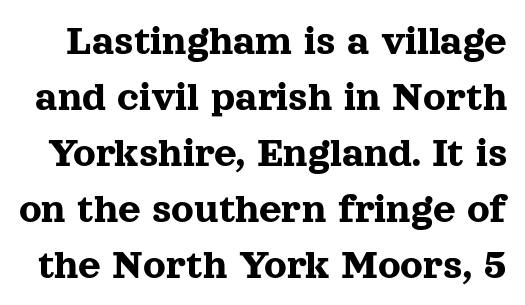
Words appear dense and cohesive because spacing is normal. Students, observe: this is what conventionally led text looks like. This sample has the flowing, uneven cadence of proportional lettering. Observe the serifs anchoring each vertical stroke in this sample. Notice how the stems are strictly vertical — no italics here. Nobody drew a line under any word here.
